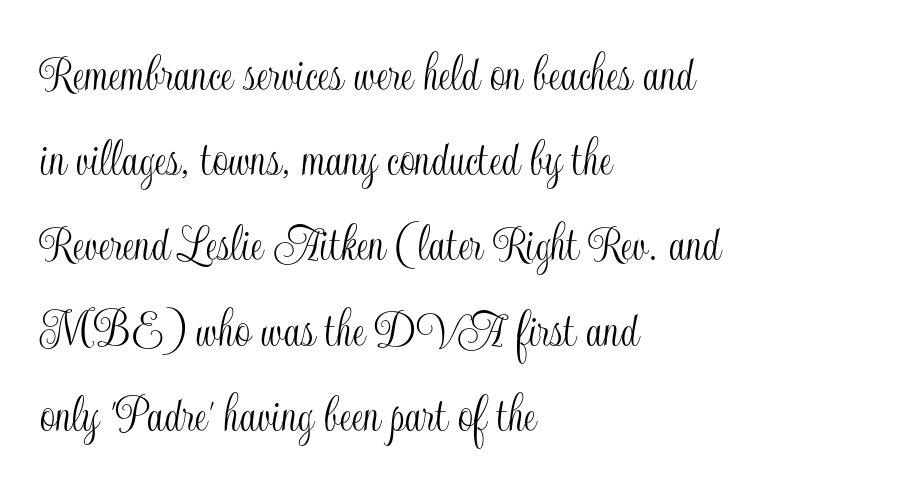
These lines are set flush left with a ragged right edge. Honestly, the letter spacing is just normal — you wouldn't notice it. A clean baseline with only descenders dipping below it. What's the leading like? Ordinary, nothing unusual. Here the designer chose a conventional face with non-uniform glyph widths.
